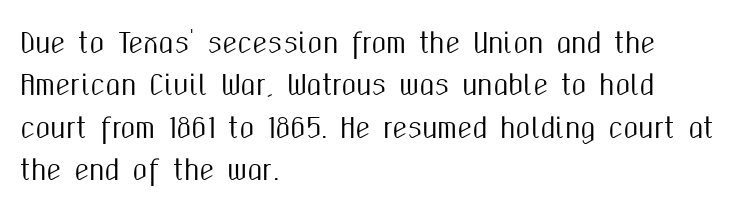
Q: Is the text italic (slanted)? A: No, it is upright.
Q: Is the text underlined? A: No.
Q: How is the paragraph aligned? A: Left-aligned.
Q: Is the spacing between letters normal or unusually wide? A: Normal.
Q: Is the spacing between lines tight, normal or loose? A: Normal.
